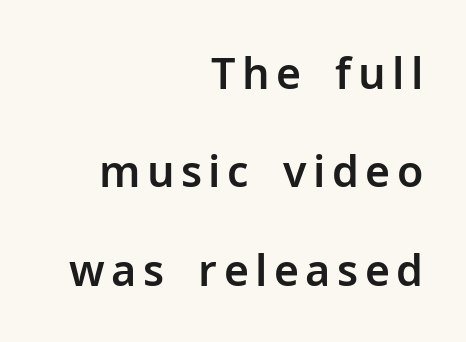
{"serif": "no", "italic": "no", "width": "normal", "stroke_contrast": "low", "x_height": "medium", "monospaced": "no", "underline": "no", "align": "right", "line_spacing": "loose", "line_spacing_ratio": 2.29, "glyph_px": 43}
